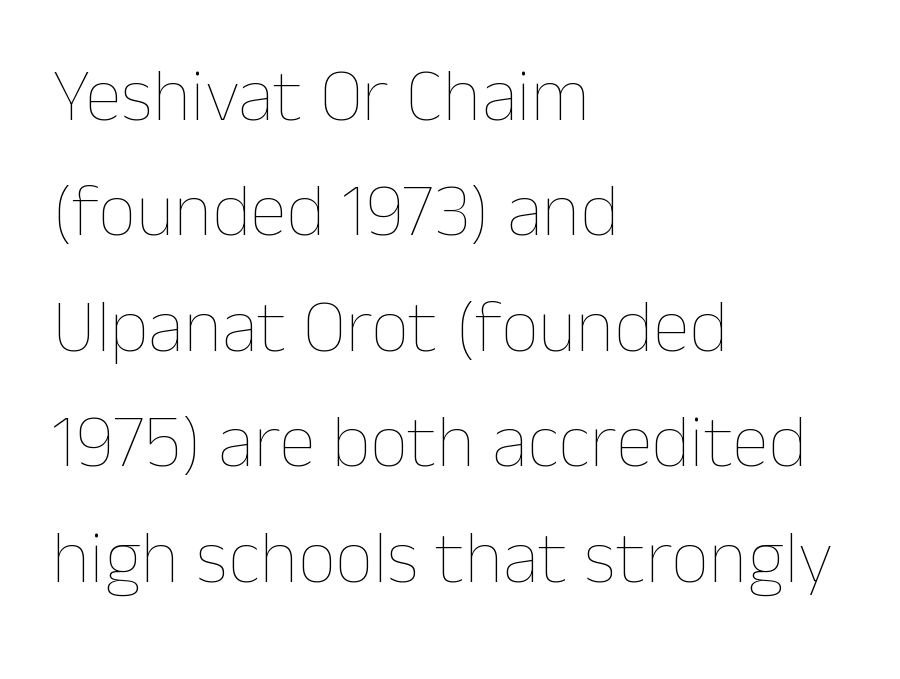
The image shows 75 px thin type, upright; set left-aligned, normal line spacing (1.54x), normal letter spacing, not underlined; low stroke contrast and a medium x-height.
